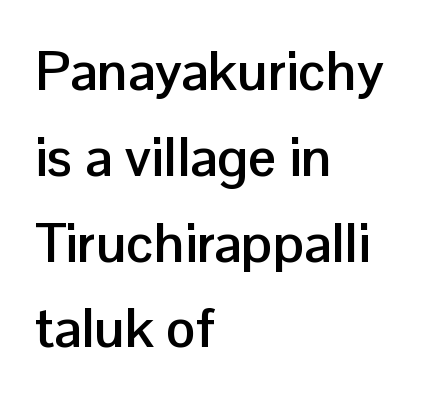
Q: Is the text bold? A: Yes.
Q: Is the text italic (slanted)? A: No, it is upright.
Q: Is the typeface a serif or a sans-serif typeface? A: Sans-serif.
Q: Is the text underlined? A: No.
Q: How is the paragraph aligned? A: Left-aligned.
Q: Is the spacing between letters normal or unusually wide? A: Normal.
Q: Is the spacing between lines tight, normal or loose? A: Normal.
Q: Width (condensed, normal, or wide)? A: Normal.
Q: Stroke contrast? A: Low.
Q: x-height? A: Medium.
Q: Monospaced? A: No.
